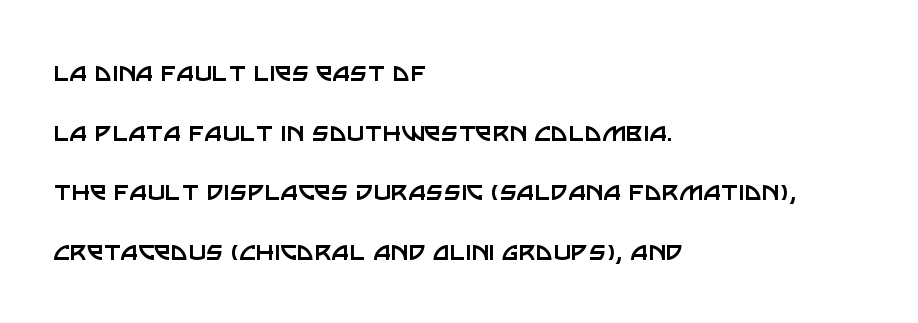
{"serif": "no", "italic": "no", "bold": "no", "weight": "regular", "width": "normal", "stroke_contrast": "low", "x_height": "large", "monospaced": "no", "underline": "no", "align": "left", "line_spacing": "loose", "line_spacing_ratio": 1.99, "letter_spacing": "normal", "letter_spacing_em": 0.0, "glyph_px": 30}
